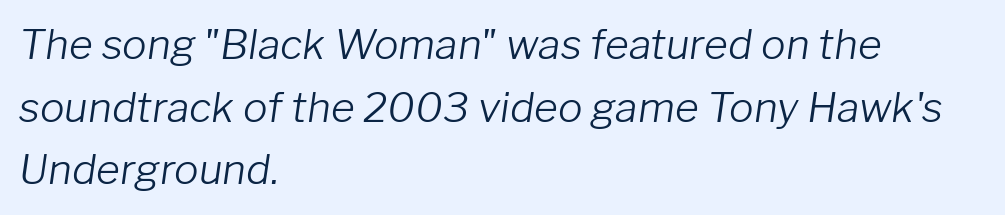
The image shows 41 px light type, italic (leaning right); set left-aligned, normal line spacing (1.53x), normal letter spacing, not underlined; low stroke contrast and a medium x-height.
